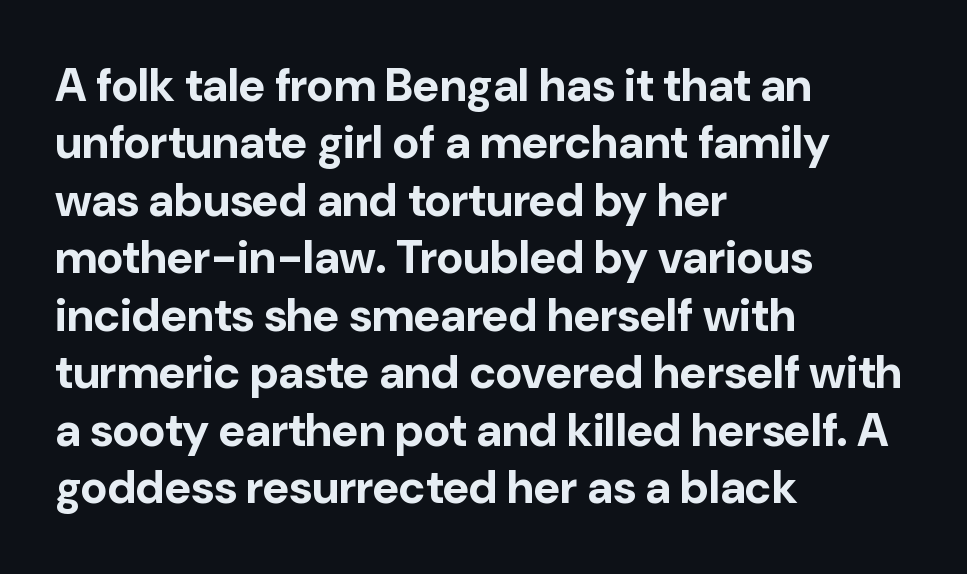
Q: Is the text bold? A: Yes.
Q: Is the text italic (slanted)? A: No, it is upright.
Q: Is the typeface a serif or a sans-serif typeface? A: Sans-serif.
Q: Is the text underlined? A: No.
Q: How is the paragraph aligned? A: Left-aligned.
Q: Is the spacing between letters normal or unusually wide? A: Normal.
Q: Is the spacing between lines tight, normal or loose? A: Normal.
Q: Width (condensed, normal, or wide)? A: Normal.
Q: Stroke contrast? A: Low.
Q: x-height? A: Medium.
Q: Monospaced? A: No.
